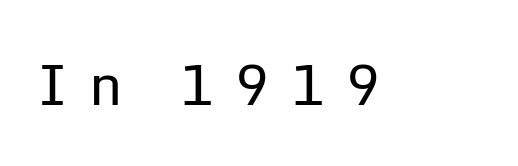
Someone cranked the tracking dial way up on this one. Has an underline been added? It has not. No italicization has been applied; the sample stays upright. You could not count columns in this text — the font is proportionally spaced. No extra ink here — the face is not bold.
